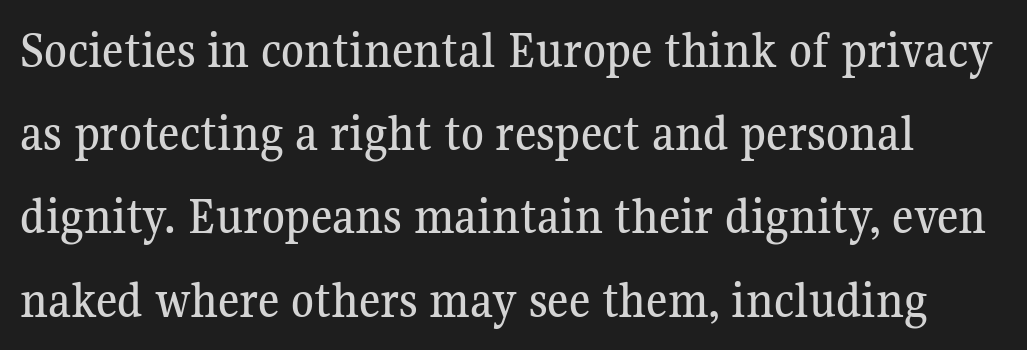
Descenders are the only things crossing below the line. Note the varied advance widths — an 'i' is clearly narrower than an 'm'. Posture: vertical. Inter-character spacing is left at the font's built-in metrics. In terms of leading, this rendering sits right in the middle. This sample uses a serif face.
